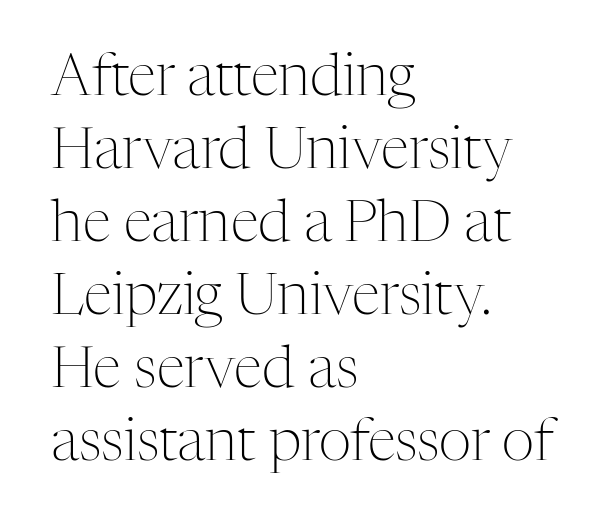
The image shows 57 px light serif type, upright; set left-aligned, normal line spacing (1.28x), normal letter spacing, not underlined; medium stroke contrast and a medium x-height.
